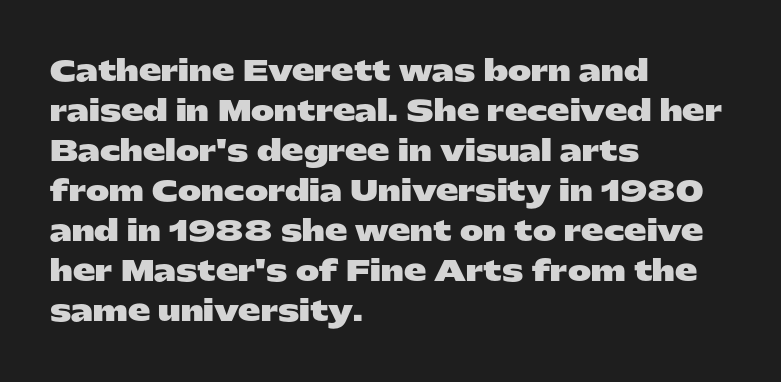
The letters stand straight up with perfectly vertical stems. The horizontal fit of the characters is conventional and even. The strip under each line holds only bare page. The designer left line spacing at the default. How heavy is the stroke? Heavy — this is a bold.
